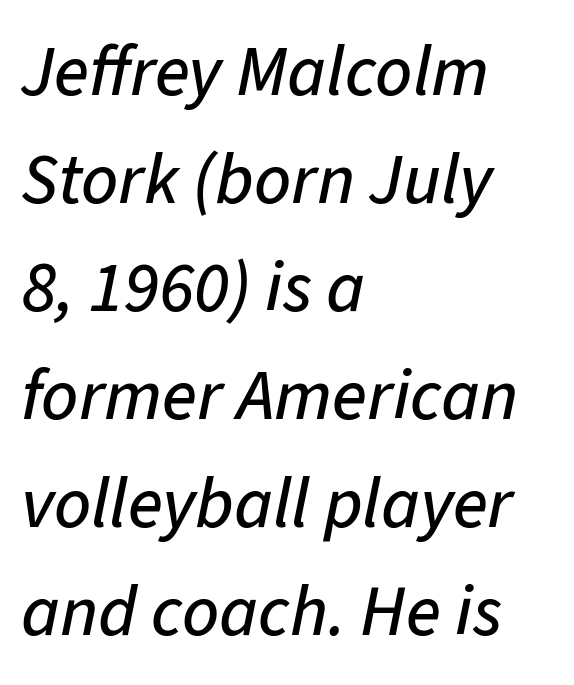
Caption: multi-line text, flush left, ragged right. Is there much room between lines? A standard amount, neither cramped nor airy. The axis of the letterforms is tilted away from vertical. Think of a printed novel: that variable character pitch is what you see here. Students, note that the glyphs here touch the page at normal intervals.
